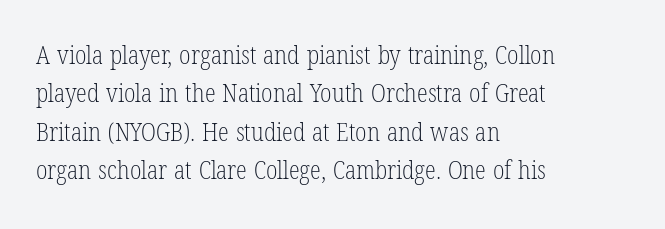
This sample uses an upright cut, with every glyph sitting square on the baseline. The string is rendered with underlining switched off. Tracking value appears to be zero — textbook default spacing. The lines in this sample share a left origin and differ only in where they stop. Vertical spacing — default.
